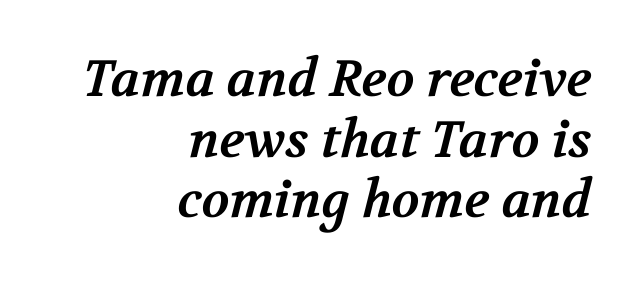
The image shows 51 px bold serif type; set right-aligned, line spacing 1.19x, normal letter spacing, not underlined; medium stroke contrast and a medium x-height.
